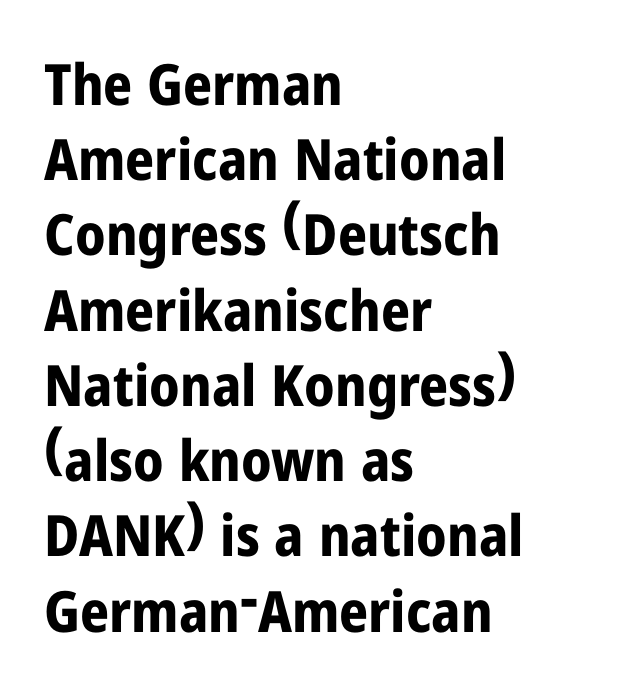
Does the lettering tilt? It doesn't — this is upright. Bold? Absolutely — the strokes are thick and heavy. Letterform terminals end flat and unadorned throughout the passage. These lines keep a tight, regular rhythm from letter to letter. Looks like regular typesetting: each glyph gets only the width it needs.
